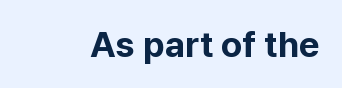
Q: Is the text bold? A: Yes.
Q: Is the text italic (slanted)? A: No, it is upright.
Q: Is the typeface a serif or a sans-serif typeface? A: Sans-serif.
Q: Is the text underlined? A: No.
Q: Is the spacing between letters normal or unusually wide? A: Normal.
Q: Width (condensed, normal, or wide)? A: Normal.
Q: Stroke contrast? A: Low.
Q: x-height? A: Medium.
Q: Monospaced? A: No.
